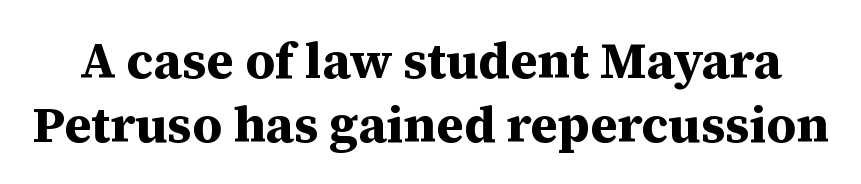
The image shows 51 px bold serif type, upright; set normal line spacing (1.26x), normal letter spacing, not underlined; medium stroke contrast and a medium x-height.
